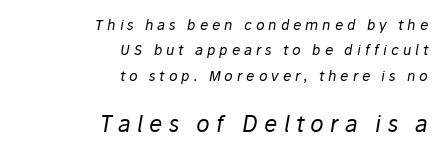
Display-style spreading of the glyphs; the letterfit is very open. If you drew a line through each stem, it would be angled. A flush-right, rag-left setting is used for this passage. Larger block? The one below; the one above is distinctly smaller. Type without underlining. A quiet, ordinary-to-light weight characterises the typeface.
